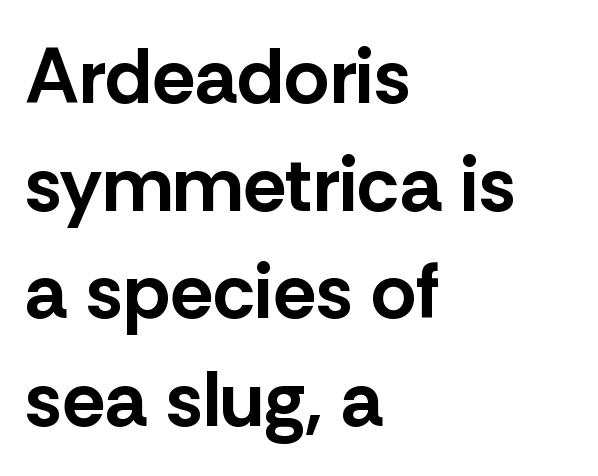
Note the varied advance widths — an 'i' is clearly narrower than an 'm'. This sample uses an upright cut, with every glyph sitting square on the baseline. Weight: bold. Leading: standard. Is the letter spacing exaggerated? No — it looks like the ordinary default.
